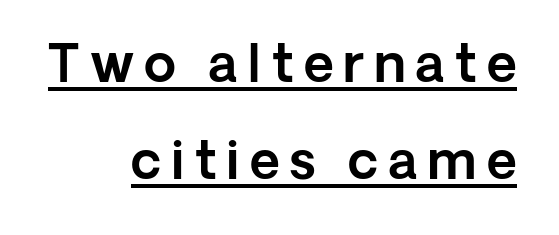
Q: Is the text italic (slanted)? A: No, it is upright.
Q: Is the typeface a serif or a sans-serif typeface? A: Sans-serif.
Q: Is the text underlined? A: Yes.
Q: How is the paragraph aligned? A: Right-aligned.
Q: Width (condensed, normal, or wide)? A: Normal.
Q: x-height? A: Medium.
Q: Monospaced? A: No.
